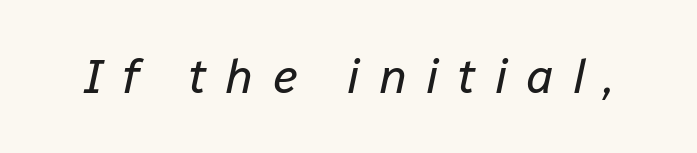
Glance below the letters and you will spot only blank space. The strokes carry an ordinary text weight at most. The glyphs look as if they've been sheared to an angle. The line texture is sparse and dotted thanks to wide tracking. This sample has the flowing, uneven cadence of proportional lettering.
